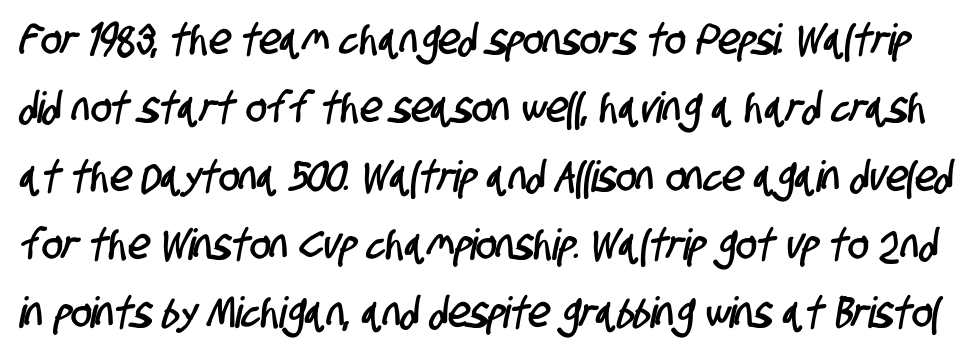
{"serif": "no", "width": "condensed", "stroke_contrast": "low", "x_height": "large", "monospaced": "no", "underline": "no", "line_spacing": "normal", "line_spacing_ratio": 1.59, "letter_spacing": "normal", "letter_spacing_em": 0.0, "glyph_px": 43}
